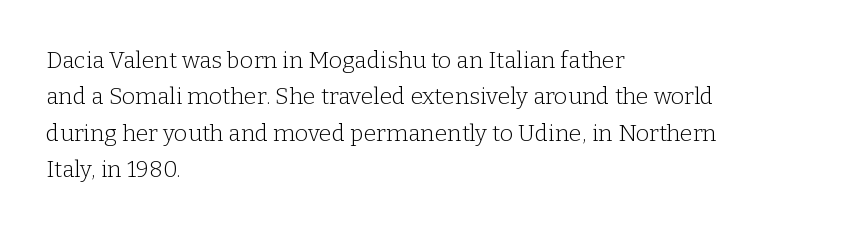
Q: Is the text bold? A: No.
Q: Is the text italic (slanted)? A: No, it is upright.
Q: Is the text underlined? A: No.
Q: How is the paragraph aligned? A: Left-aligned.
Q: Is the spacing between letters normal or unusually wide? A: Normal.
Q: Is the spacing between lines tight, normal or loose? A: Normal.
